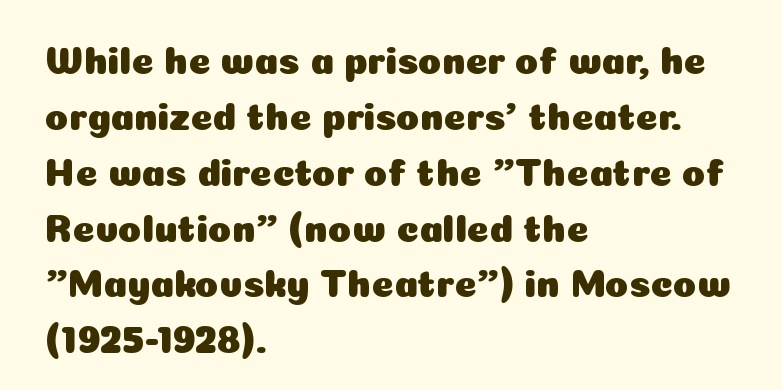
Default kerning and tracking; the words read as compact shapes. The characters display no serif detailing; their extremities are plain. If you drew a line through each stem, it would be perfectly vertical. Clear beneath every line of the passage. Is there much room between lines? A standard amount, neither cramped nor airy. Short and long lines alike share a common starting point at left.
